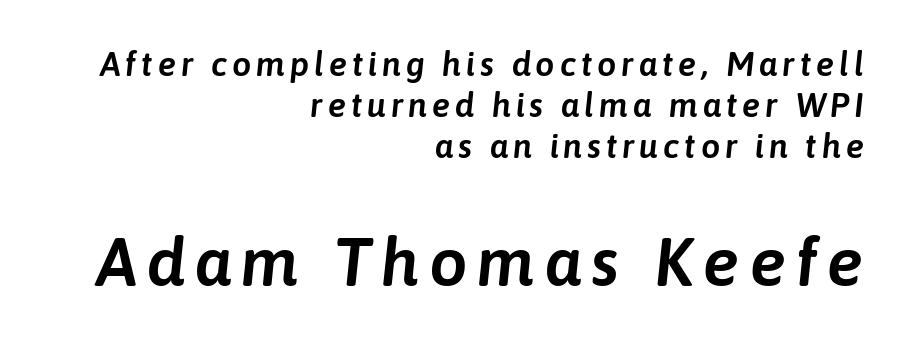
Designer's note — italics engaged. Each letter keeps its own natural width here, so spacing adapts to shape. A clean baseline with only descenders dipping below it. The designer gave the closing block more size than the opening block. Caption: multi-line text, flush right, ragged left.
